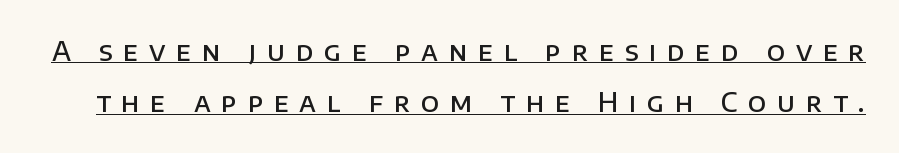
The image shows 26 px text type, upright; set loose line spacing (1.98x), unusually wide letter spacing (+0.41 em), underlined.
